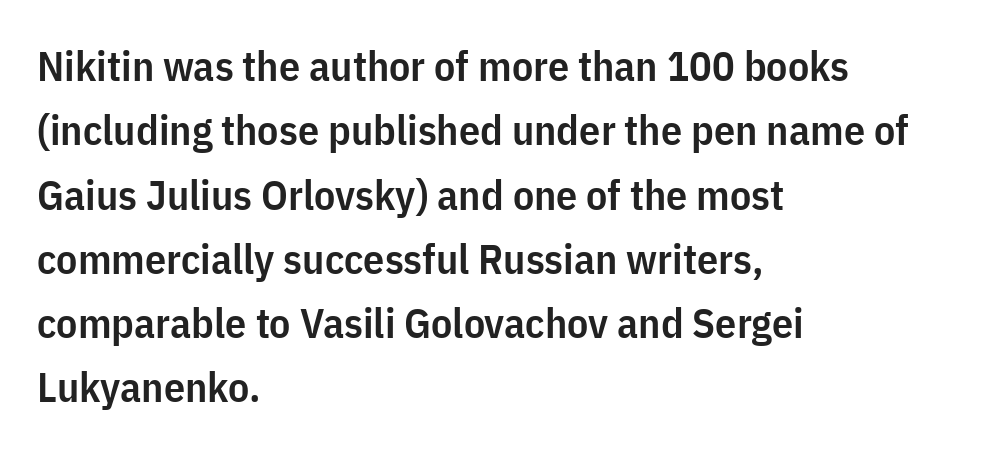
The image shows 42 px semibold, condensed sans-serif type, upright; set left-aligned, normal line spacing (1.53x), normal letter spacing, not underlined; low stroke contrast and a medium x-height.
